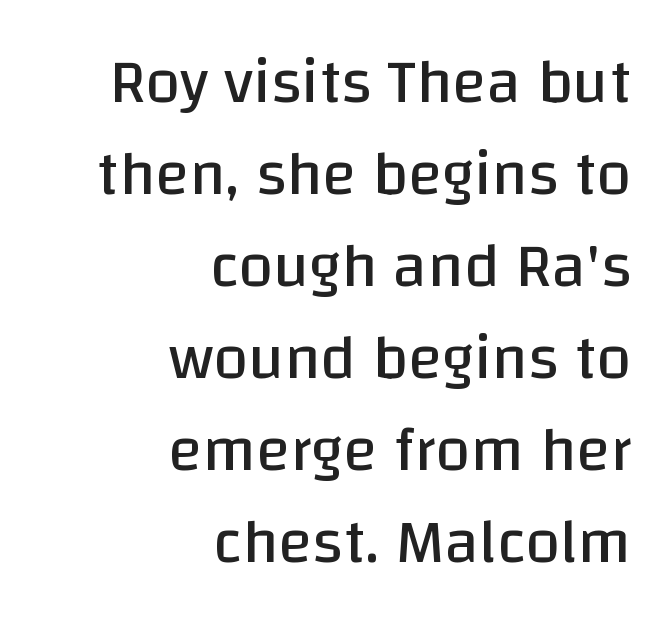
Weight: in the light-to-regular range. The axis of the letterforms is exactly vertical. The face used here is a sans, in the tradition of grotesques and geometrics. Honestly, the row spacing looks completely unremarkable. The gap between lines stays unmarked.
